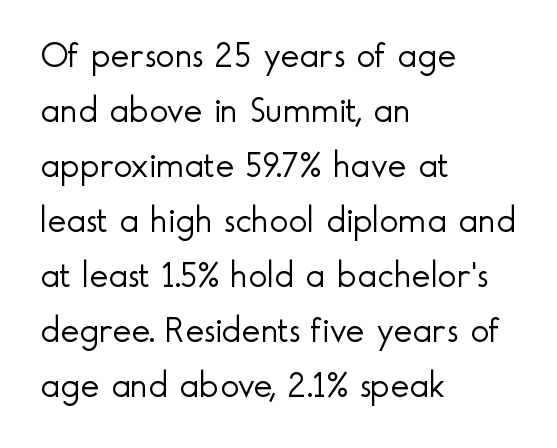
{"serif": "no", "italic": "no", "bold": "no", "weight": "light", "width": "normal", "x_height": "small", "monospaced": "no", "underline": "no", "align": "left", "line_spacing": "normal", "line_spacing_ratio": 1.53, "letter_spacing": "normal", "letter_spacing_em": 0.0, "glyph_px": 36}
